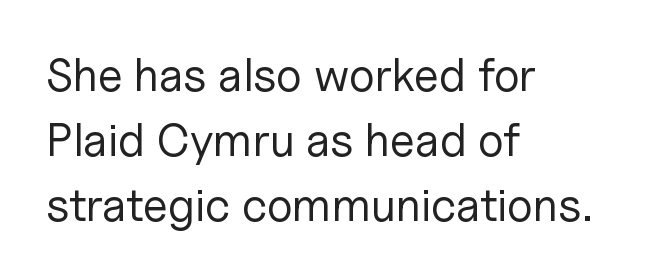
The image shows 46 px regular-weight sans-serif type, upright; set left-aligned, normal line spacing (1.41x), normal letter spacing, not underlined; low stroke contrast and a medium x-height.
